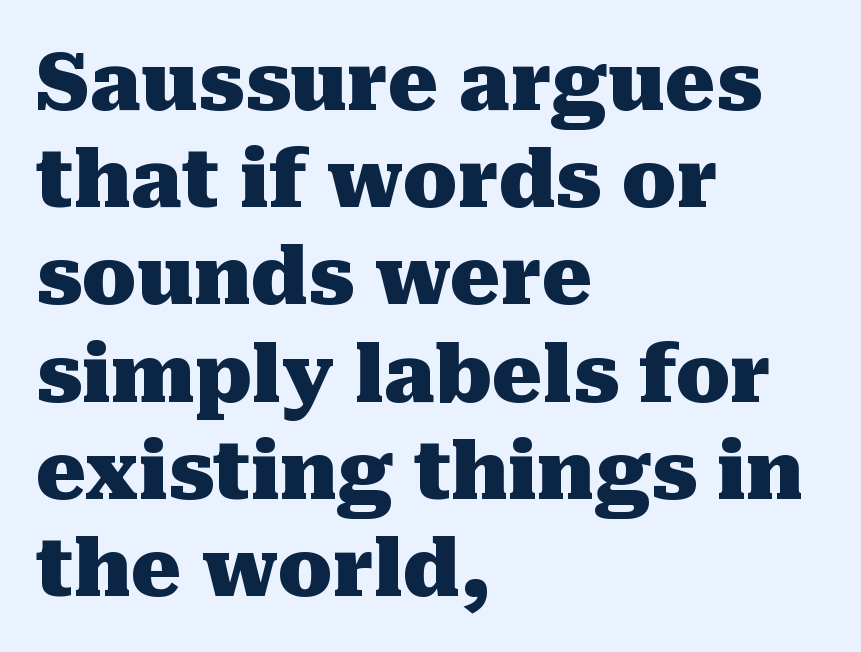
Designer's note — italics off, roman on. A typesetter would call this proportional, since set widths differ per character. The strokes are fattened all the way to bold. Letters rest on an invisible, unmarked baseline. These lines are composed in type with serifs.
